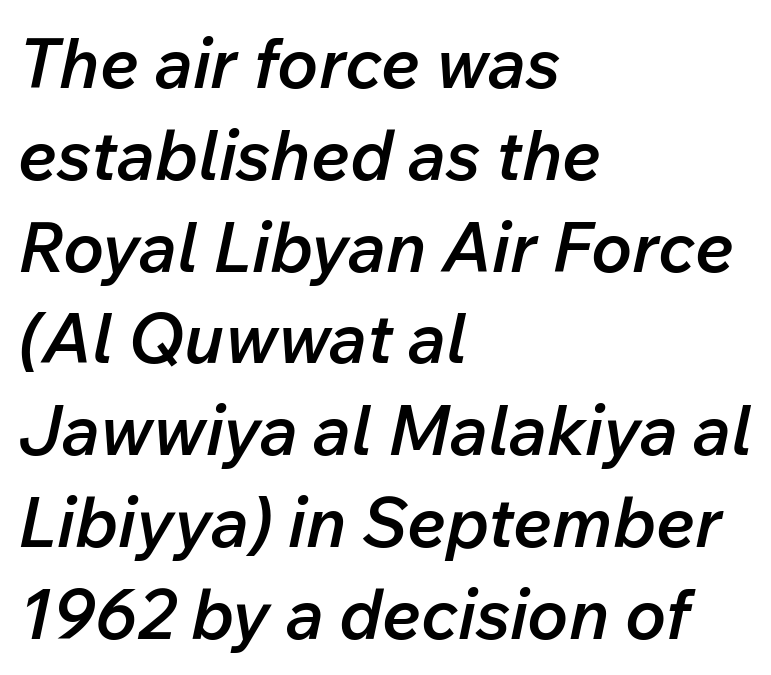
Q: Is the text bold? A: Semi-bold.
Q: Is the text italic (slanted)? A: Yes, it leans right by about 12 degrees.
Q: Is the text underlined? A: No.
Q: How is the paragraph aligned? A: Left-aligned.
Q: Is the spacing between letters normal or unusually wide? A: Normal.
Q: Is the spacing between lines tight, normal or loose? A: Normal.
Q: Width (condensed, normal, or wide)? A: Normal.
Q: Stroke contrast? A: Low.
Q: x-height? A: Medium.
Q: Monospaced? A: No.
